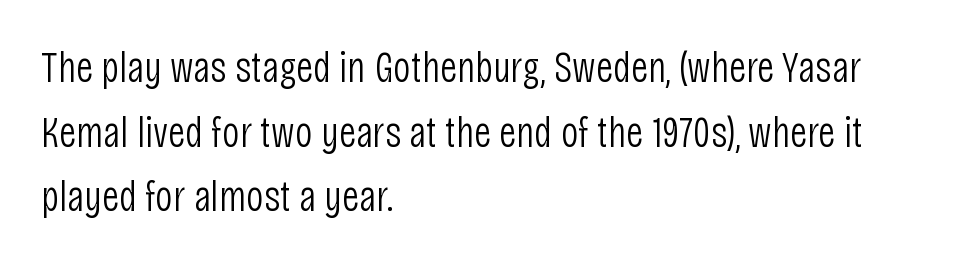
Do the characters align in a grid? No, the font is proportional. Glance below the letters and you will spot only blank space. Observe the absence of serifs on each vertical stroke in this sample. This rendering leaves character spacing at its baseline value. The axis of the letterforms is exactly vertical.
